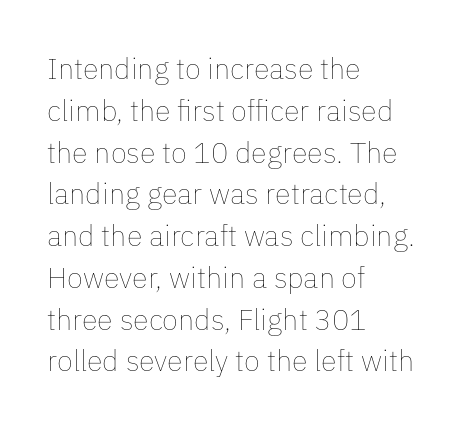
Q: Is the text bold? A: No.
Q: Is the text italic (slanted)? A: No, it is upright.
Q: Is the text underlined? A: No.
Q: How is the paragraph aligned? A: Left-aligned.
Q: Is the spacing between letters normal or unusually wide? A: Normal.
Q: Is the spacing between lines tight, normal or loose? A: Normal.
Q: Width (condensed, normal, or wide)? A: Normal.
Q: Stroke contrast? A: Low.
Q: x-height? A: Medium.
Q: Monospaced? A: No.
